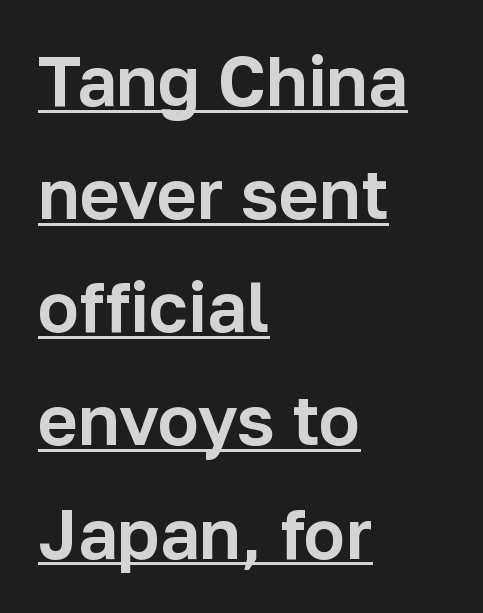
Q: Is the text italic (slanted)? A: No, it is upright.
Q: Is the typeface a serif or a sans-serif typeface? A: Sans-serif.
Q: Is the text underlined? A: Yes.
Q: How is the paragraph aligned? A: Left-aligned.
Q: Is the spacing between letters normal or unusually wide? A: Normal.
Q: Is the spacing between lines tight, normal or loose? A: Normal.
Q: Width (condensed, normal, or wide)? A: Normal.
Q: Stroke contrast? A: Low.
Q: x-height? A: Medium.
Q: Monospaced? A: No.
